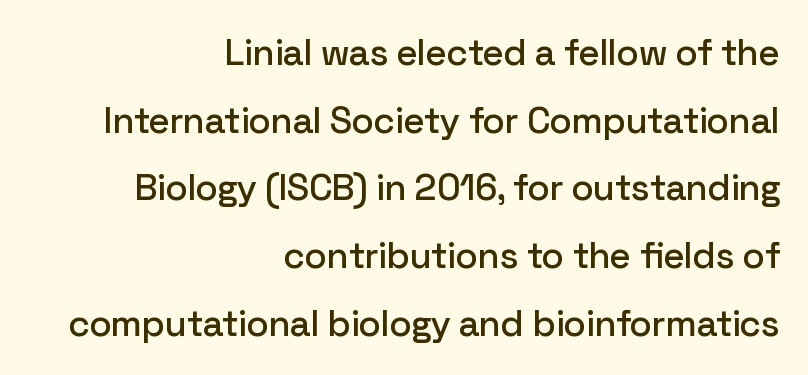
The image shows 37 px sans-serif type, upright; set right-aligned, line spacing 1.83x, normal letter spacing, not underlined; low stroke contrast and a medium x-height.
